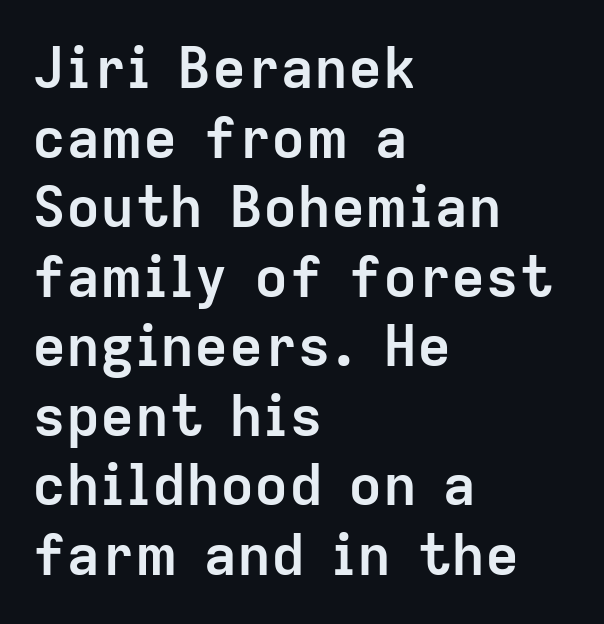
{"serif": "no", "italic": "no", "bold": "yes", "weight": "semibold", "width": "normal", "stroke_contrast": "low", "x_height": "medium", "monospaced": "no", "underline": "no", "align": "left", "line_spacing_ratio": 1.22, "letter_spacing": "normal", "letter_spacing_em": 0.0, "glyph_px": 57}
